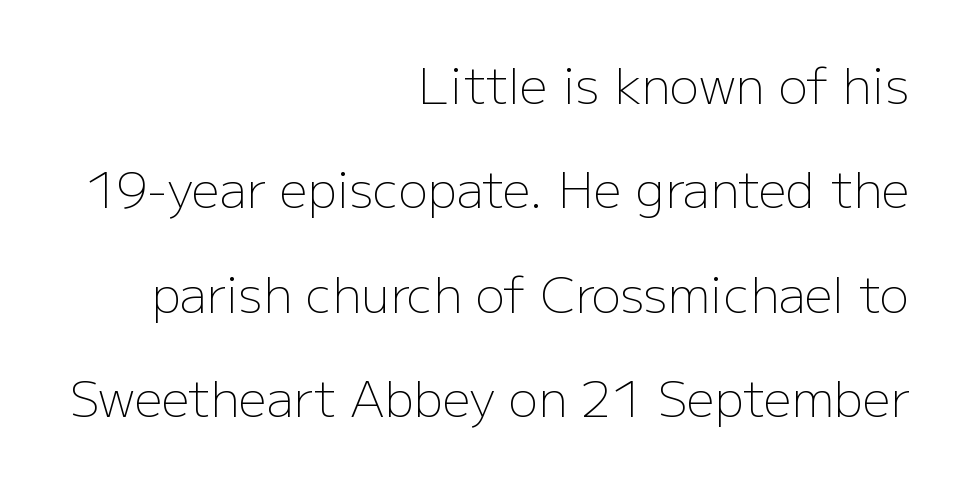
Q: Is the text bold? A: No.
Q: Is the text italic (slanted)? A: No, it is upright.
Q: Is the typeface a serif or a sans-serif typeface? A: Sans-serif.
Q: Is the text underlined? A: No.
Q: How is the paragraph aligned? A: Right-aligned.
Q: Is the spacing between letters normal or unusually wide? A: Normal.
Q: Is the spacing between lines tight, normal or loose? A: Loose.
Q: Width (condensed, normal, or wide)? A: Normal.
Q: Stroke contrast? A: Low.
Q: x-height? A: Medium.
Q: Monospaced? A: No.
